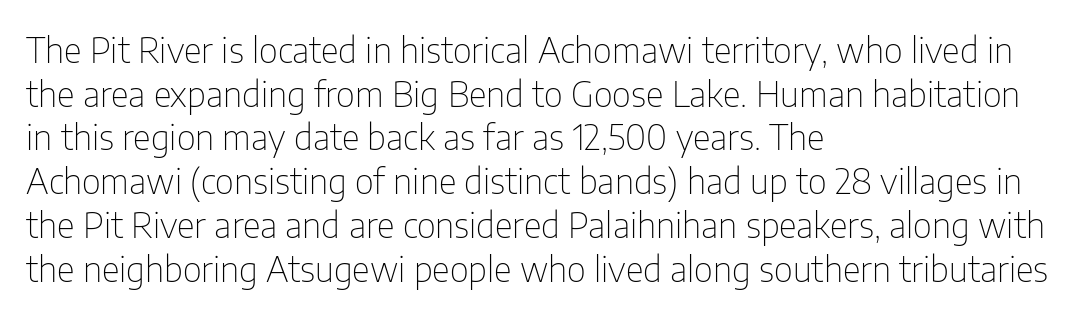
Do the characters align in a grid? No, the font is proportional. The passage shown is not underscored anywhere. The paragraph shown leans on its left margin. The letters stand straight up with perfectly vertical stems.
